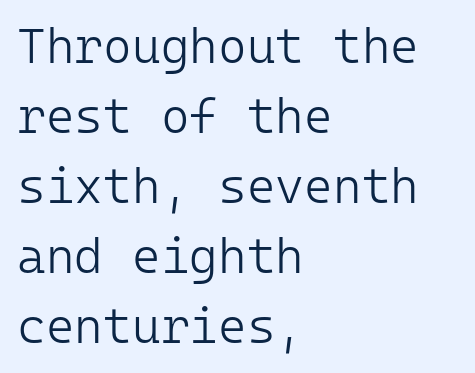
The image shows 49 px light sans-serif type, upright, monospaced; set left-aligned, normal line spacing (1.43x), normal letter spacing, not underlined; low stroke contrast and a medium x-height.
